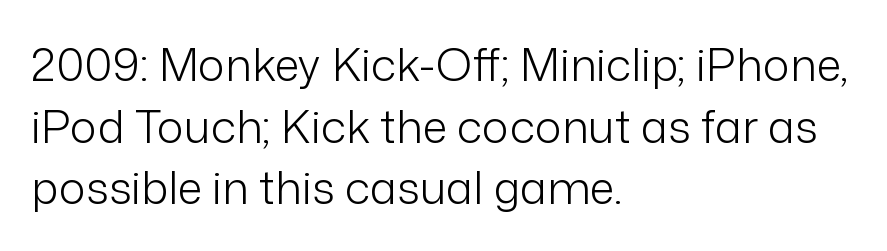
This sample uses plain, unmodified letter spacing. Check under the words: just untouched page. Notice how the stems are strictly vertical — no italics here. Where is the straight margin? On the left. Regular leading. Proportional: the letters do not fall into vertical columns.
